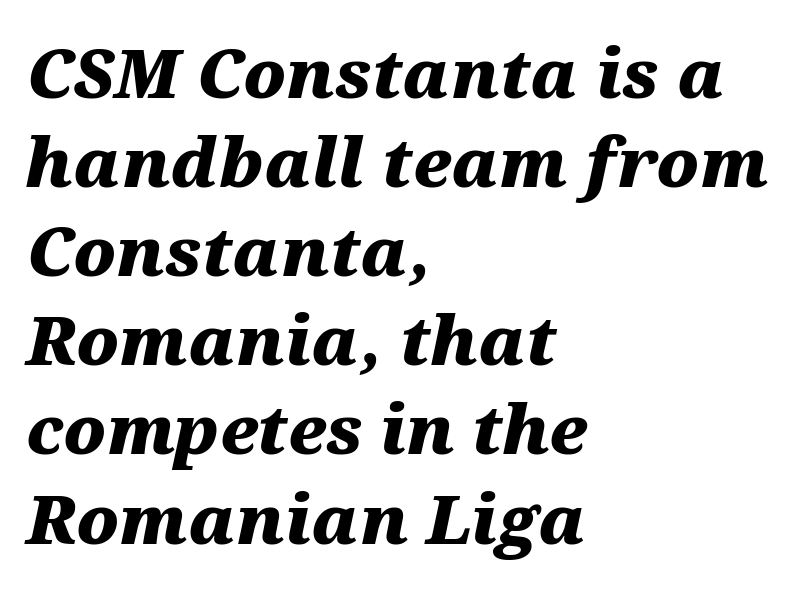
Q: Is the text bold? A: Yes.
Q: Is the text italic (slanted)? A: Yes, it leans right by about 12 degrees.
Q: Is the text underlined? A: No.
Q: How is the paragraph aligned? A: Left-aligned.
Q: Is the spacing between letters normal or unusually wide? A: Normal.
Q: Is the spacing between lines tight, normal or loose? A: Normal.
Q: Width (condensed, normal, or wide)? A: Wide.
Q: Stroke contrast? A: Medium.
Q: x-height? A: Medium.
Q: Monospaced? A: No.
